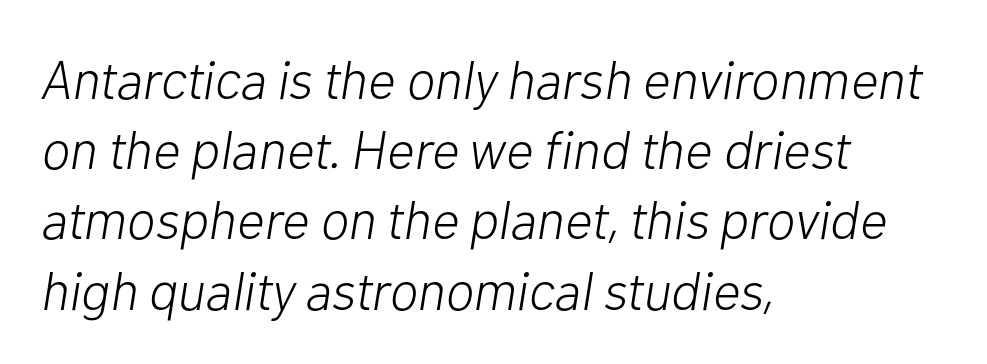
{"italic": "yes", "lean": "right", "slant_degrees": 10, "bold": "no", "weight": "light", "width": "normal", "stroke_contrast": "low", "x_height": "medium", "monospaced": "no", "underline": "no", "align": "left", "line_spacing": "normal", "line_spacing_ratio": 1.3, "letter_spacing": "normal", "letter_spacing_em": 0.0, "glyph_px": 54}
